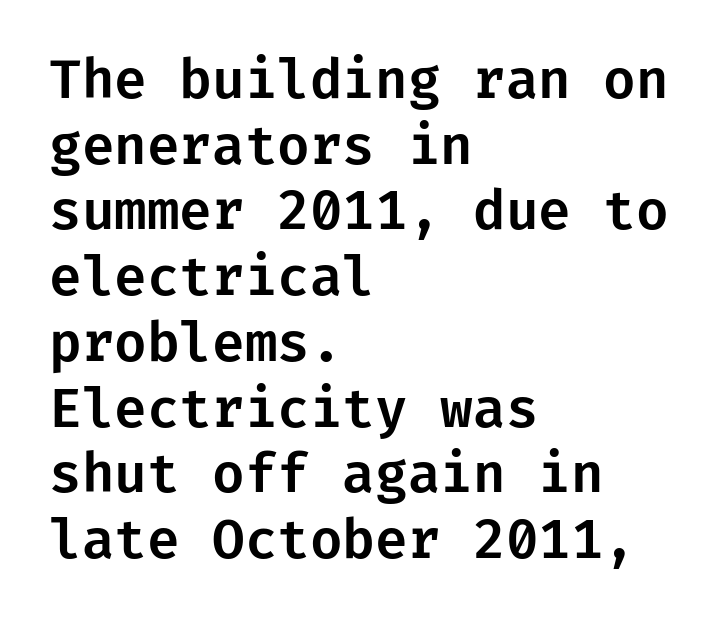
{"serif": "no", "italic": "no", "width": "normal", "stroke_contrast": "low", "x_height": "medium", "underline": "no", "align": "left", "line_spacing_ratio": 1.24, "letter_spacing": "normal", "letter_spacing_em": 0.0, "glyph_px": 53}
